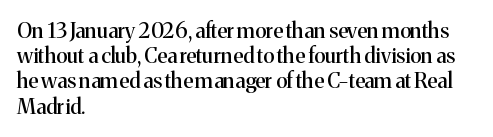
Posture: straight, roman, zero tilt. A clean baseline with only descenders dipping below it. Does the copy run flush right? No — it runs flush left. Tracking value appears to be zero — textbook default spacing.
